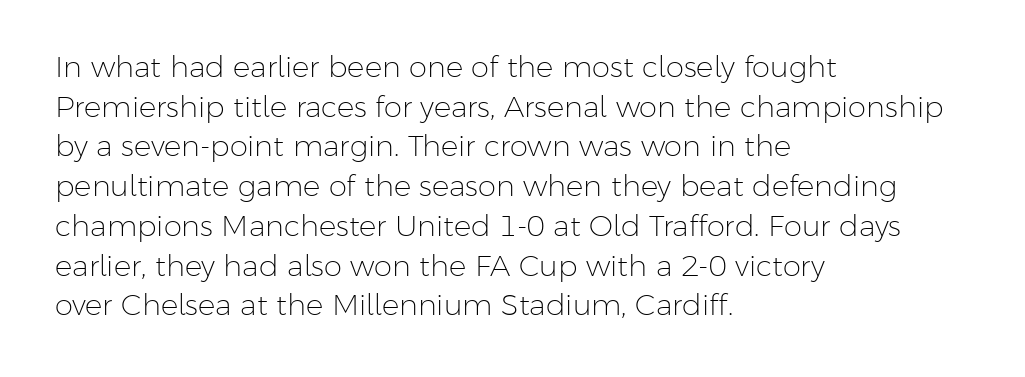
Q: Is the text bold? A: No.
Q: Is the text italic (slanted)? A: No, it is upright.
Q: Is the typeface a serif or a sans-serif typeface? A: Sans-serif.
Q: Is the text underlined? A: No.
Q: How is the paragraph aligned? A: Left-aligned.
Q: Is the spacing between letters normal or unusually wide? A: Normal.
Q: Is the spacing between lines tight, normal or loose? A: Normal.
Q: Width (condensed, normal, or wide)? A: Normal.
Q: Stroke contrast? A: Low.
Q: x-height? A: Medium.
Q: Monospaced? A: No.
